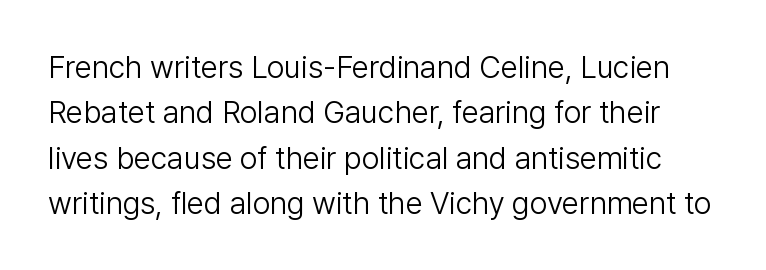
Think of a printed novel: that variable character pitch is what you see here. The rendering keeps characters at their native spacing. The block of text has a typical density, with ordinary space between rows. Compared with a typical body face, this is equally light or lighter still. Unlike italic type, these characters show no tilt at all. The specimen omits any rule beneath the text block's lines.
